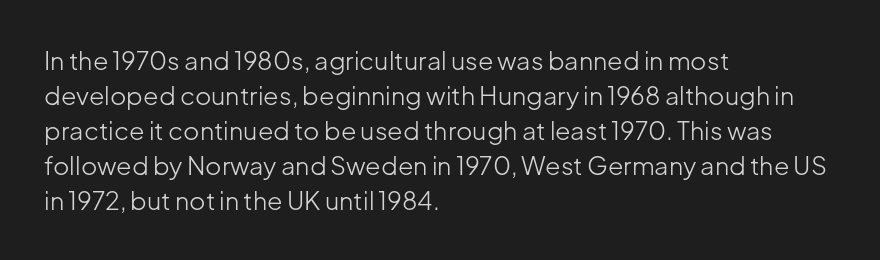
{"italic": "no", "bold": "no", "underline": "no", "align": "left", "line_spacing": "normal", "line_spacing_ratio": 1.4, "letter_spacing": "normal", "letter_spacing_em": 0.0, "glyph_px": 25}
